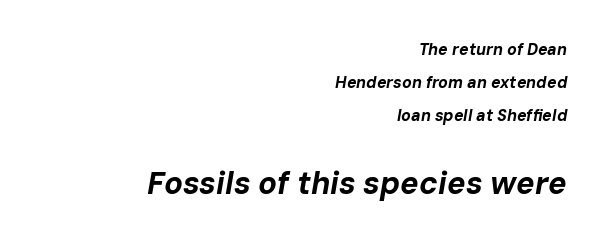
Honestly, there is no underline to notice here at all. The later block is typeset at a bigger size than the earlier block. The type is set solid horizontally, with unmodified tracking. Weight check: bold — yes, fully.
